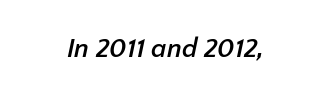
Q: Is the text bold? A: Yes.
Q: Is the text underlined? A: No.
Q: Is the spacing between letters normal or unusually wide? A: Normal.
